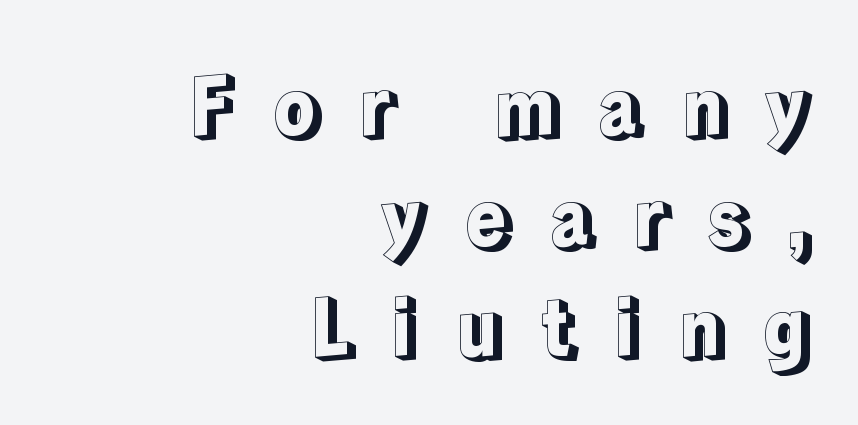
{"italic": "no", "width": "normal", "x_height": "medium", "monospaced": "no", "underline": "no", "align": "right", "line_spacing": "normal", "line_spacing_ratio": 1.4, "letter_spacing": "wide", "letter_spacing_em": 0.45, "glyph_px": 79}
